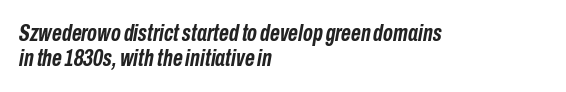
Rows of type sit shoulder to shoulder in the vertical direction. Heft: maximum for text — a bold. The specimen reads as italic at a glance. The text block is weighted toward the left margin, trailing off unevenly rightward. Clear beneath every line of the passage.
